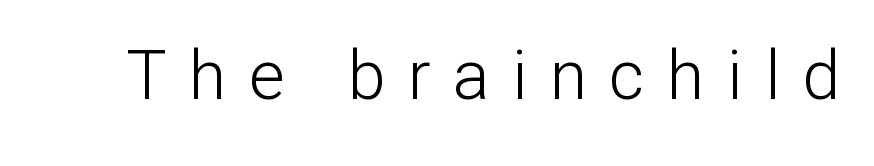
Q: Is the text bold? A: No.
Q: Is the text italic (slanted)? A: No, it is upright.
Q: Is the typeface a serif or a sans-serif typeface? A: Sans-serif.
Q: Is the text underlined? A: No.
Q: Is the spacing between letters normal or unusually wide? A: Unusually wide.
Q: Width (condensed, normal, or wide)? A: Normal.
Q: Stroke contrast? A: Low.
Q: x-height? A: Medium.
Q: Monospaced? A: No.
